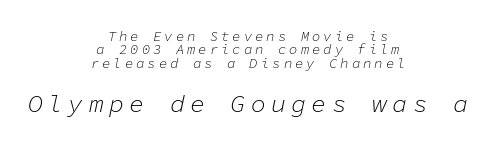
{"italic": "yes", "lean": "right", "slant_degrees": 11, "bold": "no", "underline": "no", "align": "center", "line_spacing": "tight", "line_spacing_ratio": 0.96, "letter_spacing": "wide", "letter_spacing_em": 0.21, "larger_block": "second", "size_ratio": 1.79, "glyph_px": 25}
